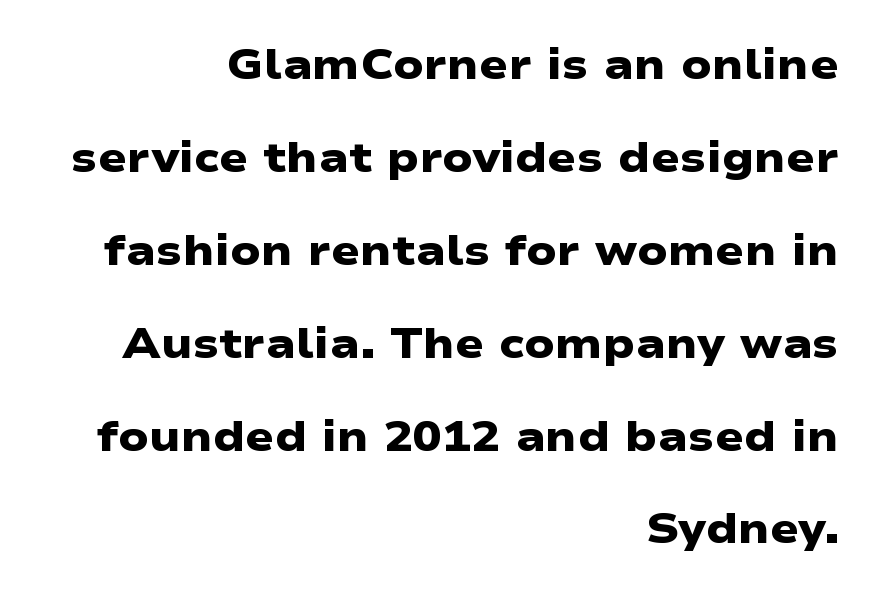
The image shows 43 px heavy, wide sans-serif type; set right-aligned, loose line spacing (2.16x), normal letter spacing, not underlined; low stroke contrast and a medium x-height.
